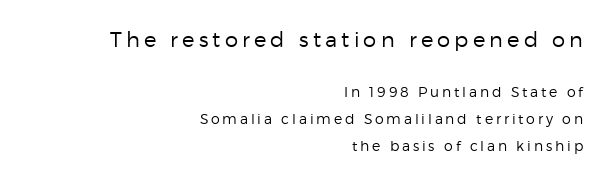
{"italic": "no", "bold": "no", "underline": "no", "align": "right", "line_spacing": "loose", "line_spacing_ratio": 1.93, "letter_spacing": "wide", "letter_spacing_em": 0.2, "larger_block": "first", "size_ratio": 1.5, "glyph_px": 21}
